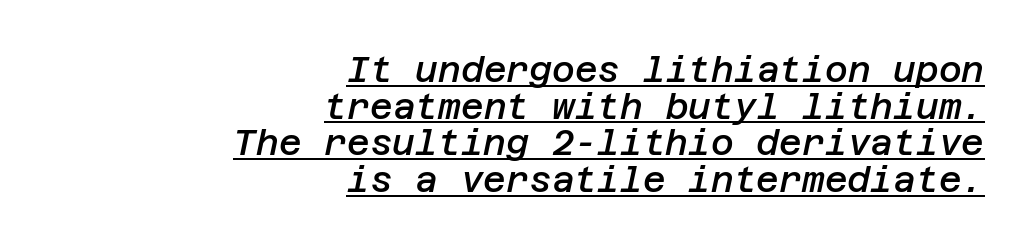
Emphasis by weight is partial: semibold. Yep, that's italic — everything's leaning. Interline gaps are noticeably narrow in this sample. The rag falls on the left side of this text block.
